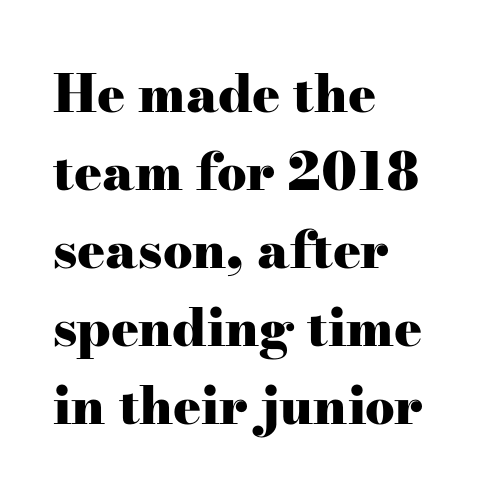
Q: Is the text bold? A: Yes.
Q: Is the text italic (slanted)? A: No, it is upright.
Q: Is the typeface a serif or a sans-serif typeface? A: Serif.
Q: Is the text underlined? A: No.
Q: How is the paragraph aligned? A: Left-aligned.
Q: Is the spacing between letters normal or unusually wide? A: Normal.
Q: Is the spacing between lines tight, normal or loose? A: Normal.
Q: Width (condensed, normal, or wide)? A: Wide.
Q: Stroke contrast? A: High.
Q: x-height? A: Small.
Q: Monospaced? A: No.
